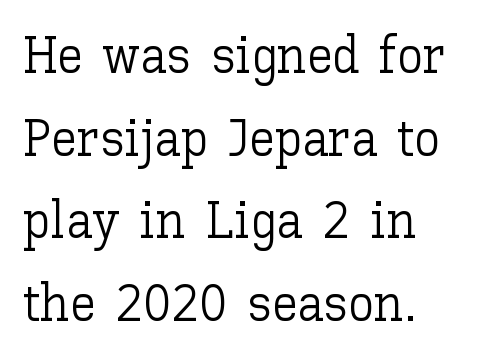
You can tell it's not italic because the verticals are truly vertical. Nothing heavy about these letters — not bold at all. Normally led — the rows are evenly, conventionally spaced. Tracking here is standard; glyphs follow each other at the usual distance. Think of a printed novel: that variable character pitch is what you see here. Descenders hang freely into open space.
